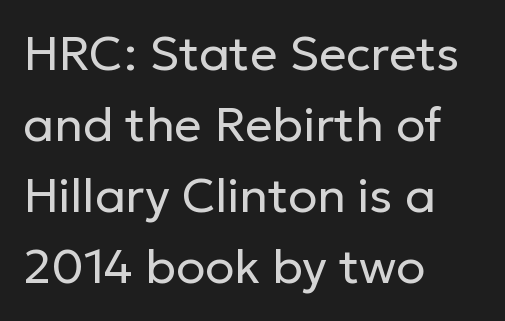
Q: Is the text bold? A: No.
Q: Is the text italic (slanted)? A: No, it is upright.
Q: Is the typeface a serif or a sans-serif typeface? A: Sans-serif.
Q: Is the text underlined? A: No.
Q: How is the paragraph aligned? A: Left-aligned.
Q: Is the spacing between letters normal or unusually wide? A: Normal.
Q: Is the spacing between lines tight, normal or loose? A: Normal.
Q: Width (condensed, normal, or wide)? A: Normal.
Q: Stroke contrast? A: Low.
Q: x-height? A: Medium.
Q: Monospaced? A: No.
